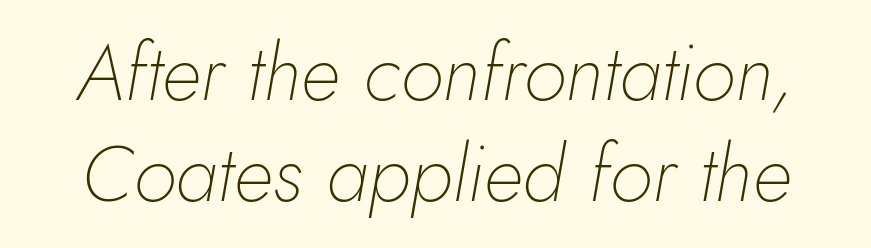
The image shows 79 px thin type, italic (leaning right); set normal line spacing (1.28x), normal letter spacing, not underlined; low stroke contrast and a small x-height.
